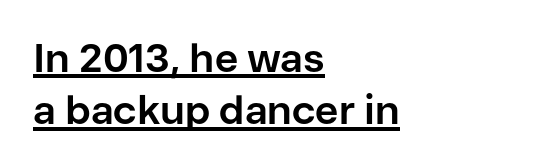
Q: Is the text bold? A: Yes.
Q: Is the text italic (slanted)? A: No, it is upright.
Q: Is the typeface a serif or a sans-serif typeface? A: Sans-serif.
Q: Is the text underlined? A: Yes.
Q: How is the paragraph aligned? A: Left-aligned.
Q: Is the spacing between letters normal or unusually wide? A: Normal.
Q: Is the spacing between lines tight, normal or loose? A: Normal.
Q: Width (condensed, normal, or wide)? A: Normal.
Q: Stroke contrast? A: Low.
Q: x-height? A: Medium.
Q: Monospaced? A: No.
